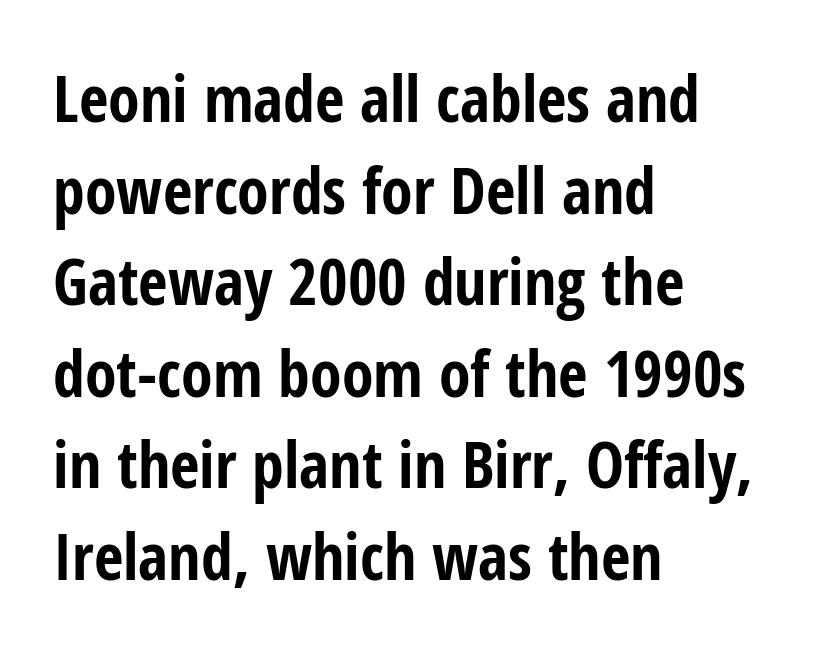
{"serif": "no", "italic": "no", "bold": "yes", "weight": "bold", "width": "condensed", "stroke_contrast": "low", "x_height": "medium", "monospaced": "no", "underline": "no", "align": "left", "line_spacing": "normal", "line_spacing_ratio": 1.43, "letter_spacing": "normal", "letter_spacing_em": 0.0, "glyph_px": 64}
